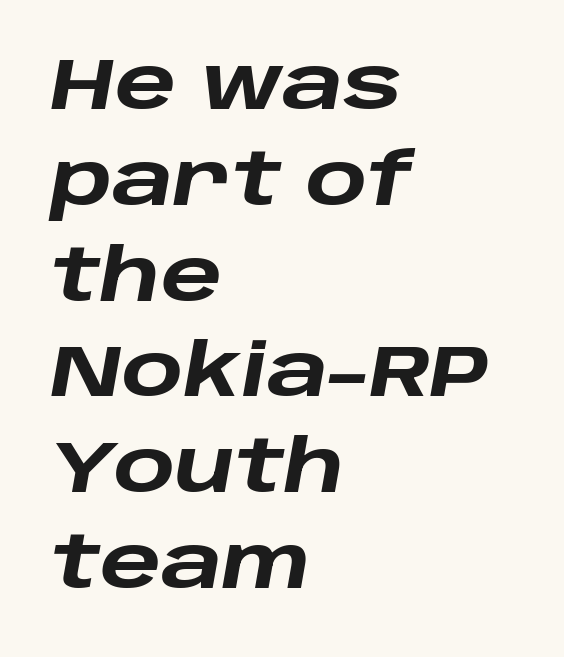
Summary of vertical rhythm: regular, with standard interline spacing. The passage shown is typed in a proportional face where columns would drift. Words float on clear page, feet unadorned. Notice how the passage keeps a crisp vertical edge on the left only.
